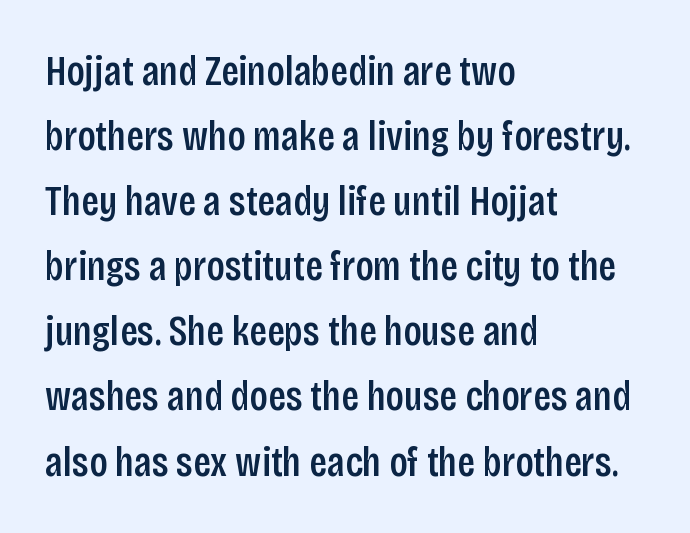
{"serif": "no", "italic": "no", "bold": "semi", "weight": "semibold", "width": "condensed", "stroke_contrast": "low", "x_height": "large", "monospaced": "no", "underline": "no", "align": "left", "line_spacing": "normal", "line_spacing_ratio": 1.55, "letter_spacing": "normal", "letter_spacing_em": 0.0, "glyph_px": 42}
